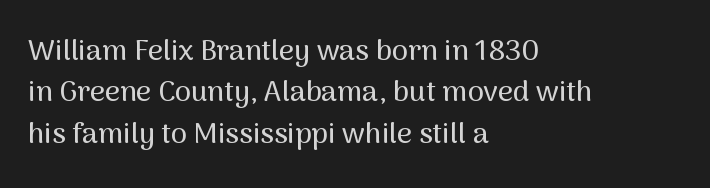
The image shows 29 px sans-serif type, upright; set left-aligned, normal line spacing (1.43x), normal letter spacing, not underlined; medium stroke contrast and a medium x-height.
